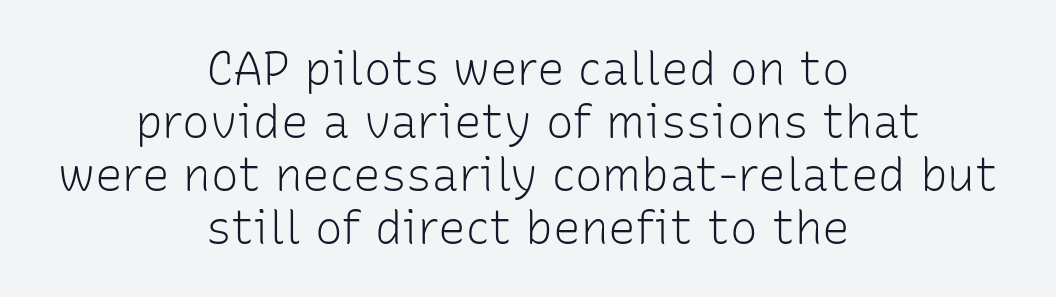
{"serif": "no", "italic": "no", "bold": "no", "weight": "light", "width": "normal", "stroke_contrast": "low", "x_height": "medium", "monospaced": "no", "underline": "no", "align": "center", "line_spacing": "tight", "line_spacing_ratio": 1.15, "letter_spacing": "normal", "letter_spacing_em": 0.0, "glyph_px": 46}
